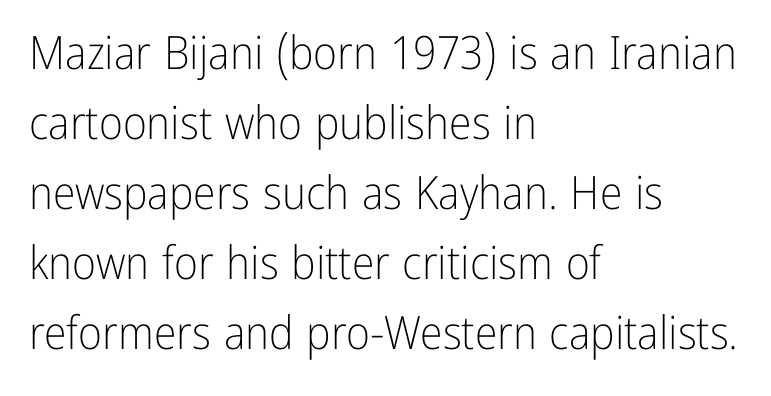
Interline gaps are of average width in this sample. Do the characters align in a grid? No, the font is proportional. Letter spacing: default. I'd call this a sans setting — the letters go barefoot. It's the straight-up-and-down kind of type. The strokes carry an ordinary text weight at most.
